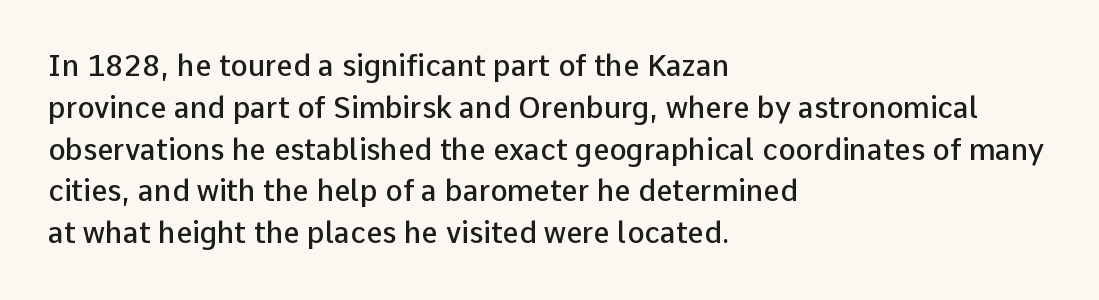
You can tell it's not italic because the verticals are truly vertical. Look at the tracking — it's just the regular setting, nothing added. Short and long lines alike share a common starting point at left. Horizontal bands of white between lines are of average thickness. Summary of weight: moderately heavy, a semibold. The passage shown is not underscored anywhere.
